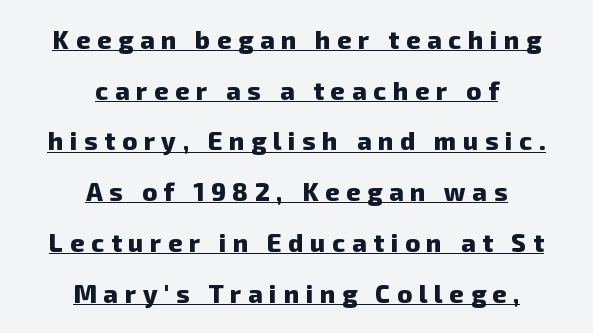
Q: Is the text bold? A: Yes.
Q: Is the text underlined? A: Yes.
Q: How is the paragraph aligned? A: Centered.
Q: Is the spacing between letters normal or unusually wide? A: Unusually wide.
Q: Is the spacing between lines tight, normal or loose? A: Loose.
